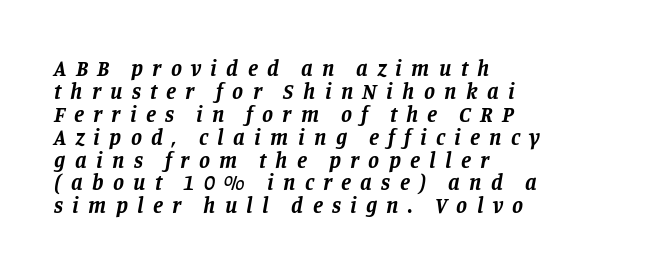
Q: Is the text bold? A: Yes.
Q: Is the text italic (slanted)? A: Yes, it leans right by about 11 degrees.
Q: Is the text underlined? A: No.
Q: How is the paragraph aligned? A: Left-aligned.
Q: Is the spacing between letters normal or unusually wide? A: Unusually wide.
Q: Is the spacing between lines tight, normal or loose? A: Tight.
